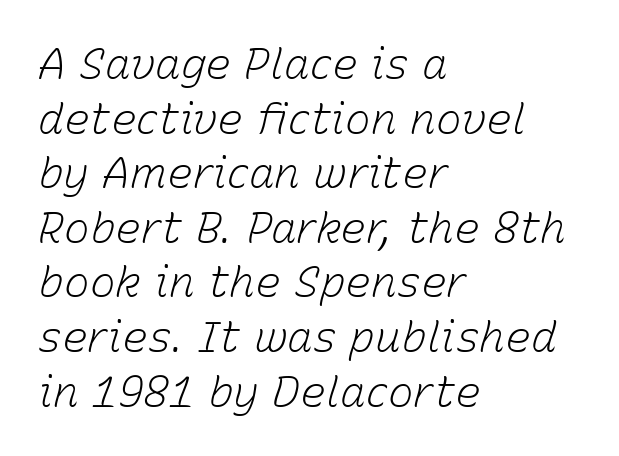
{"italic": "yes", "lean": "right", "slant_degrees": 15, "bold": "no", "weight": "light", "width": "normal", "stroke_contrast": "low", "x_height": "medium", "monospaced": "no", "underline": "no", "align": "left", "line_spacing": "normal", "line_spacing_ratio": 1.27, "letter_spacing": "normal", "letter_spacing_em": 0.0, "glyph_px": 43}
